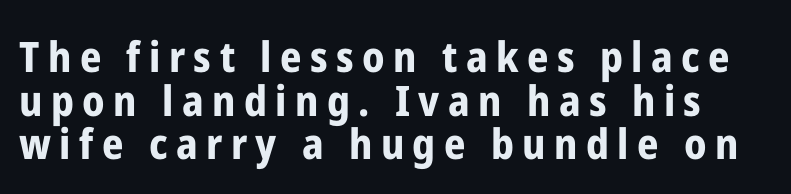
Q: Is the text bold? A: Yes.
Q: Is the text italic (slanted)? A: No, it is upright.
Q: Is the typeface a serif or a sans-serif typeface? A: Sans-serif.
Q: Is the text underlined? A: No.
Q: Is the spacing between letters normal or unusually wide? A: Unusually wide.
Q: Is the spacing between lines tight, normal or loose? A: Tight.
Q: Width (condensed, normal, or wide)? A: Condensed.
Q: Stroke contrast? A: Low.
Q: x-height? A: Medium.
Q: Monospaced? A: No.
